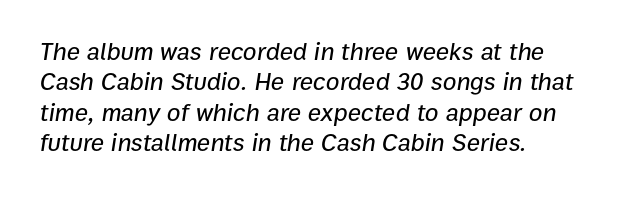
Looking at the ascenders, they clearly lean. The typesetter chose a ragged-right arrangement here. The type is set solid horizontally, with unmodified tracking. Has an underline been added? It has not.
